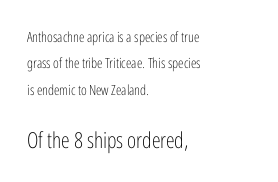
The image shows 22 px text type, upright; set left-aligned, line spacing 1.88x, normal letter spacing, not underlined; the second (bottom) block is 1.57x larger.
